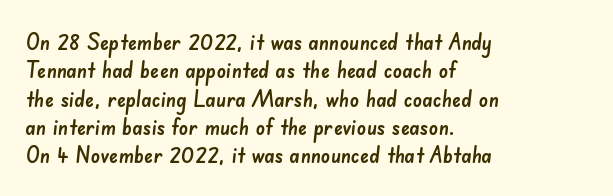
The image shows 23 px text type; set left-aligned, line spacing 1.23x, normal letter spacing, not underlined.
